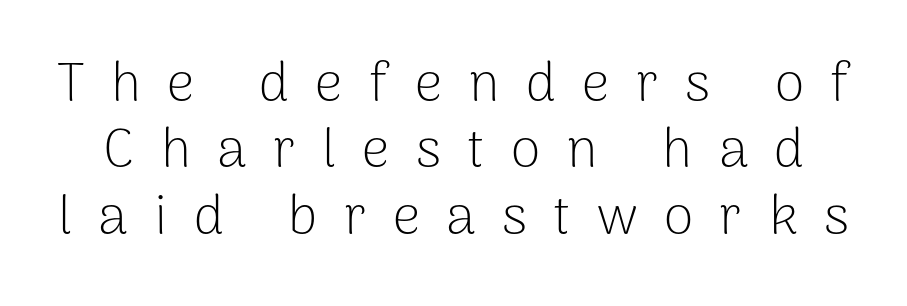
Unlike a traditional serif, this face leaves its strokes unadorned. Proportional: the letters do not fall into vertical columns. Is there any slant? The stems are plumb. Is the letter spacing exaggerated? Yes — the characters are pushed far apart. The space directly below the letters is spotless. Stroke thickness stays within the range of a standard reading face or lighter.
